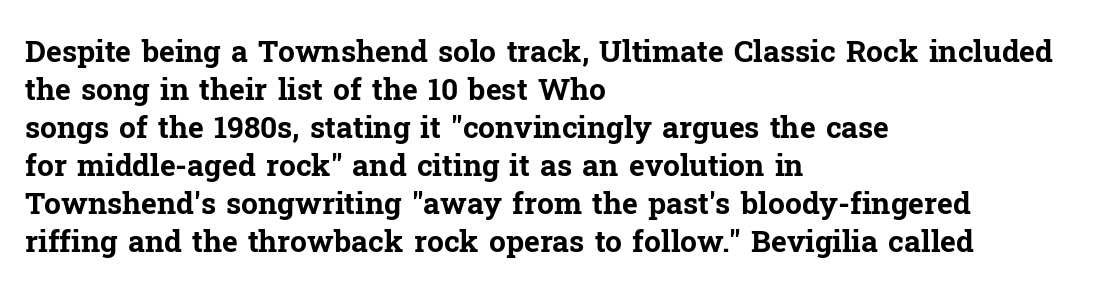
{"serif": "yes", "italic": "no", "bold": "yes", "weight": "bold", "width": "normal", "stroke_contrast": "low", "x_height": "medium", "monospaced": "no", "underline": "no", "align": "left", "line_spacing": "normal", "line_spacing_ratio": 1.27, "letter_spacing": "normal", "letter_spacing_em": 0.0, "glyph_px": 30}
